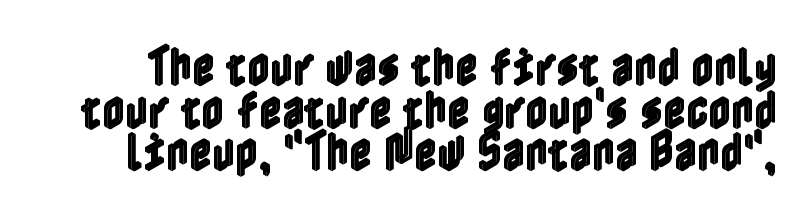
The image shows 44 px condensed type, upright; set tight line spacing (0.97x), normal letter spacing, not underlined; a medium x-height.
